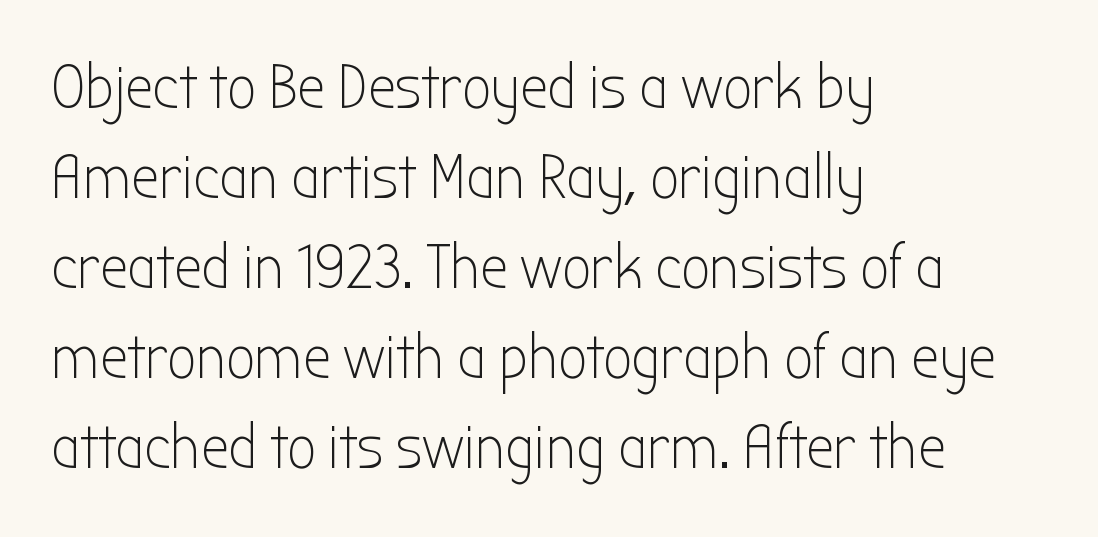
Q: Is the text bold? A: No.
Q: Is the text italic (slanted)? A: No, it is upright.
Q: Is the typeface a serif or a sans-serif typeface? A: Sans-serif.
Q: Is the text underlined? A: No.
Q: How is the paragraph aligned? A: Left-aligned.
Q: Is the spacing between letters normal or unusually wide? A: Normal.
Q: Is the spacing between lines tight, normal or loose? A: Normal.
Q: Width (condensed, normal, or wide)? A: Condensed.
Q: Stroke contrast? A: Low.
Q: x-height? A: Medium.
Q: Monospaced? A: No.
